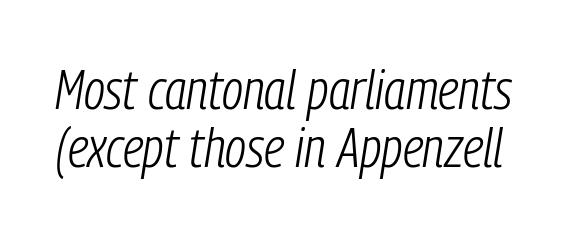
The image shows 55 px light, condensed type, italic (leaning right); set tight line spacing (1.05x), normal letter spacing, not underlined; low stroke contrast and a medium x-height.
